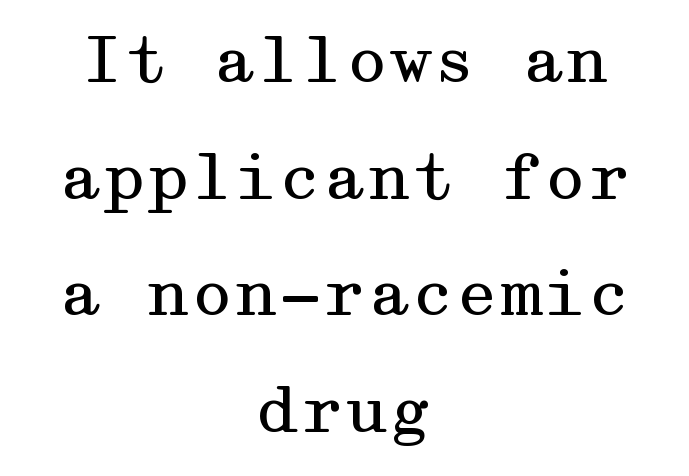
The image shows 63 px regular-weight, wide serif type, upright; set centered, line spacing 1.85x, normal letter spacing, not underlined; medium stroke contrast and a medium x-height.
